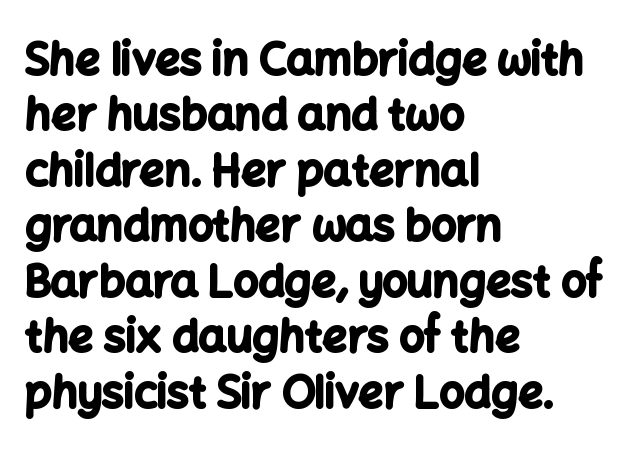
{"serif": "no", "italic": "no", "bold": "yes", "weight": "bold", "width": "normal", "stroke_contrast": "low", "x_height": "medium", "monospaced": "no", "underline": "no", "align": "left", "line_spacing": "normal", "line_spacing_ratio": 1.26, "letter_spacing": "normal", "letter_spacing_em": 0.0, "glyph_px": 44}
